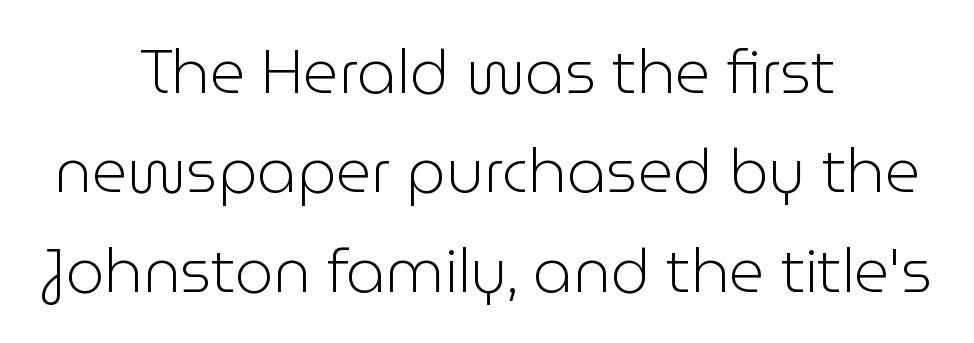
Q: Is the text bold? A: No.
Q: Is the text italic (slanted)? A: No, it is upright.
Q: Is the typeface a serif or a sans-serif typeface? A: Sans-serif.
Q: Is the text underlined? A: No.
Q: How is the paragraph aligned? A: Centered.
Q: Is the spacing between letters normal or unusually wide? A: Normal.
Q: Is the spacing between lines tight, normal or loose? A: Normal.
Q: Width (condensed, normal, or wide)? A: Normal.
Q: Stroke contrast? A: Low.
Q: x-height? A: Medium.
Q: Monospaced? A: No.
